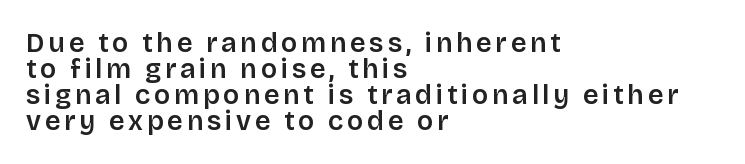
{"italic": "no", "underline": "no", "align": "left", "line_spacing": "tight", "line_spacing_ratio": 0.96, "glyph_px": 27}
